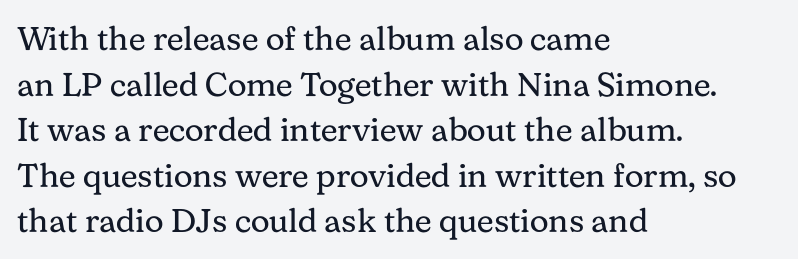
Q: Is the text bold? A: No.
Q: Is the text italic (slanted)? A: No, it is upright.
Q: Is the typeface a serif or a sans-serif typeface? A: Serif.
Q: Is the text underlined? A: No.
Q: How is the paragraph aligned? A: Left-aligned.
Q: Is the spacing between letters normal or unusually wide? A: Normal.
Q: Is the spacing between lines tight, normal or loose? A: Normal.
Q: Width (condensed, normal, or wide)? A: Normal.
Q: Stroke contrast? A: Medium.
Q: x-height? A: Medium.
Q: Monospaced? A: No.
